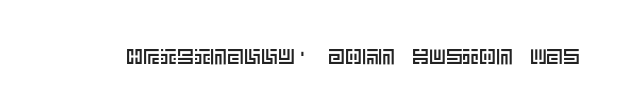
The image shows 21 px text type, upright; set normal letter spacing, not underlined.
